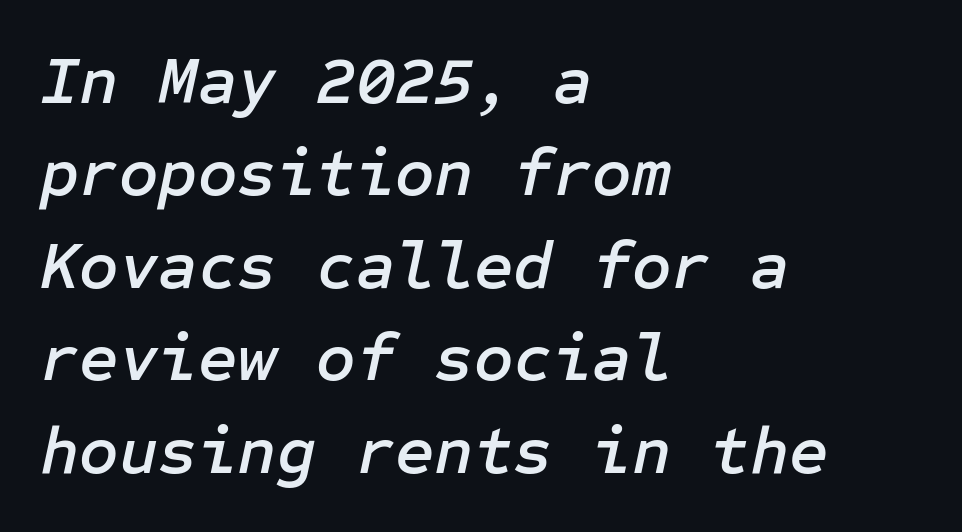
The passage shown leans; its letterforms are oblique. Clear beneath every line of the passage. Tracking here is standard; glyphs follow each other at the usual distance. The paragraph shown leans on its left margin. A typesetter would call this leading conventional body-copy spacing.
